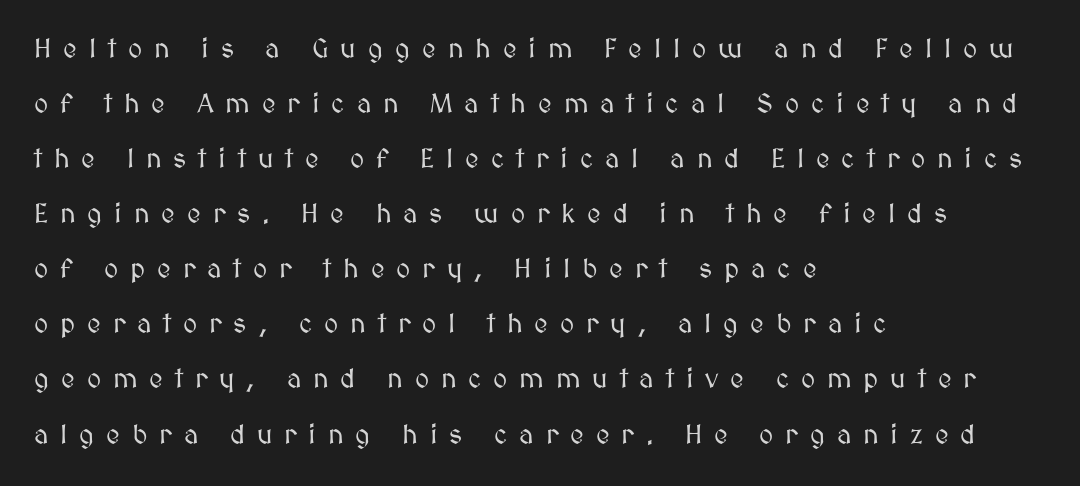
Leading: increased. Italic: no, the glyphs are upright roman. Which margin do the lines hug? The left one — the right edge is uneven. Display-style spreading of the glyphs; the letterfit is very open. The zone under the glyphs is completely vacant.
